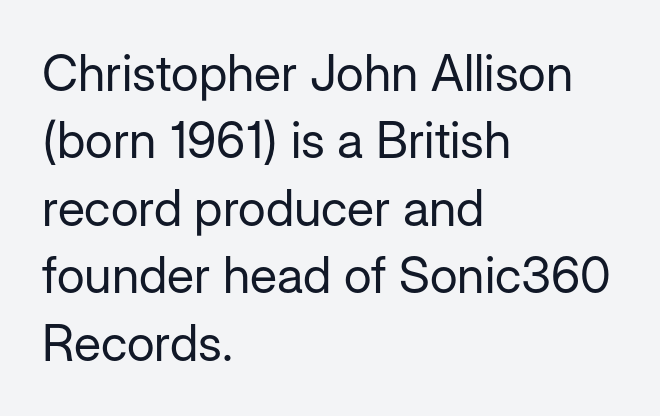
Q: Is the text bold? A: No.
Q: Is the text italic (slanted)? A: No, it is upright.
Q: Is the typeface a serif or a sans-serif typeface? A: Sans-serif.
Q: Is the text underlined? A: No.
Q: How is the paragraph aligned? A: Left-aligned.
Q: Is the spacing between letters normal or unusually wide? A: Normal.
Q: Is the spacing between lines tight, normal or loose? A: Normal.
Q: Width (condensed, normal, or wide)? A: Normal.
Q: Stroke contrast? A: Low.
Q: x-height? A: Medium.
Q: Monospaced? A: No.
